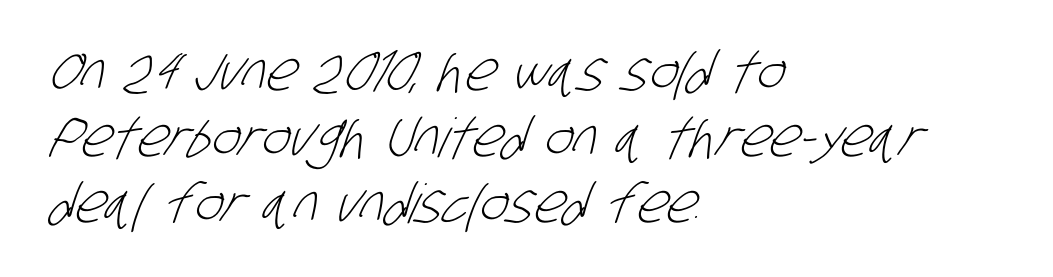
Check where the strokes stop: nothing finishes them off — pure sans. Check under the words: just untouched page. Does extra space separate the letters? No, they use regular spacing. Weight: regular or lighter. Character widths vary here, with narrow letters taking less room than wide ones. These lines are set flush left with a ragged right edge.
